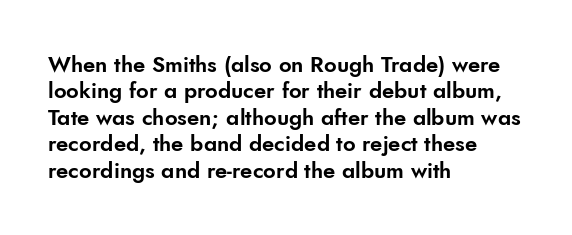
{"italic": "no", "underline": "no", "align": "left", "line_spacing_ratio": 1.2, "letter_spacing": "normal", "letter_spacing_em": 0.0, "glyph_px": 22}
